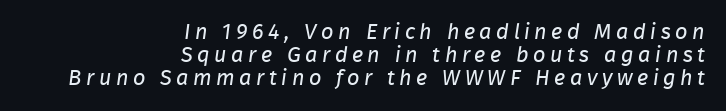
The image shows 22 px text type; set right-aligned, tight line spacing (1.04x), unusually wide letter spacing (+0.2 em), not underlined.
